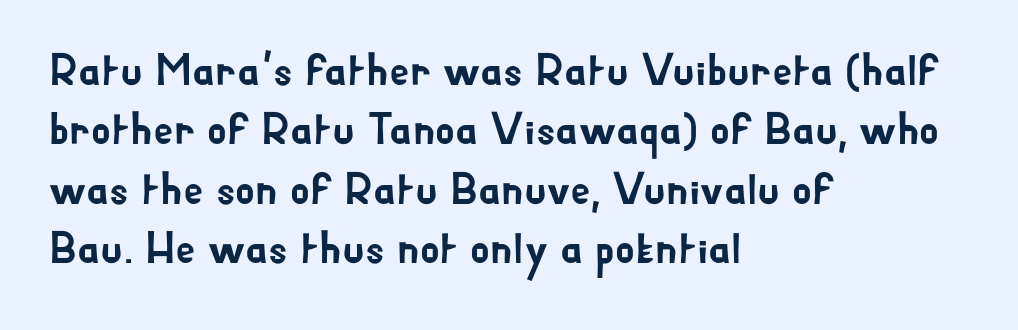
Q: Is the text italic (slanted)? A: No, it is upright.
Q: Is the typeface a serif or a sans-serif typeface? A: Sans-serif.
Q: Is the text underlined? A: No.
Q: How is the paragraph aligned? A: Left-aligned.
Q: Is the spacing between letters normal or unusually wide? A: Normal.
Q: Is the spacing between lines tight, normal or loose? A: Normal.
Q: Width (condensed, normal, or wide)? A: Normal.
Q: Stroke contrast? A: Low.
Q: x-height? A: Small.
Q: Monospaced? A: No.
